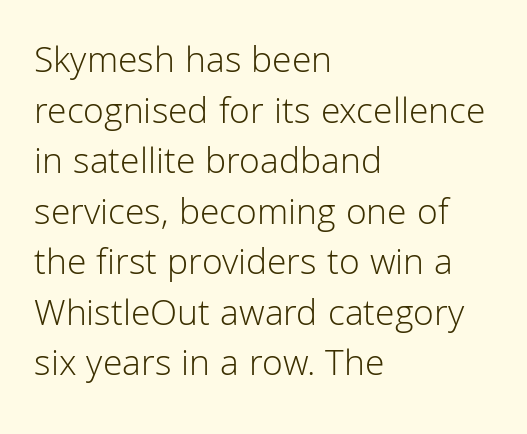
The image shows 38 px light sans-serif type, upright; set left-aligned, normal line spacing (1.33x), normal letter spacing, not underlined; low stroke contrast and a medium x-height.
